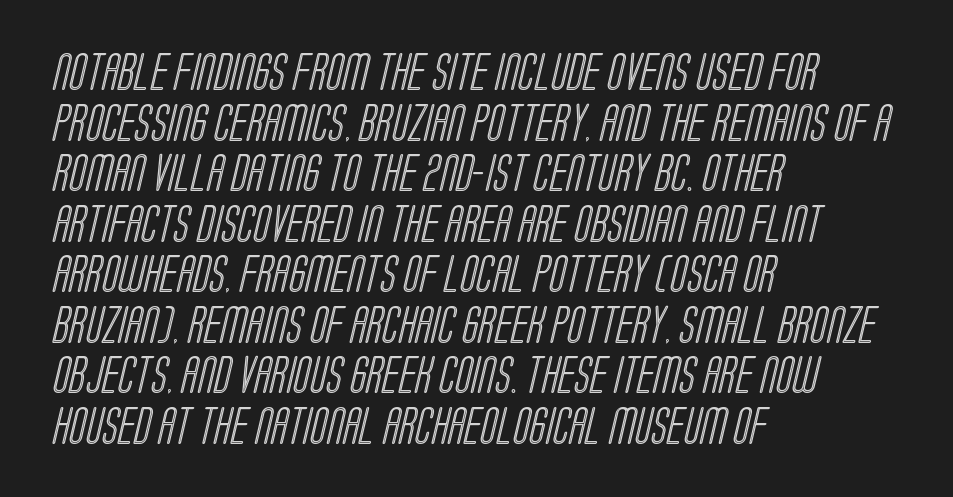
{"width": "condensed", "x_height": "large", "monospaced": "no", "underline": "no", "align": "left", "line_spacing": "normal", "line_spacing_ratio": 1.33, "letter_spacing": "normal", "letter_spacing_em": 0.0, "glyph_px": 38}
